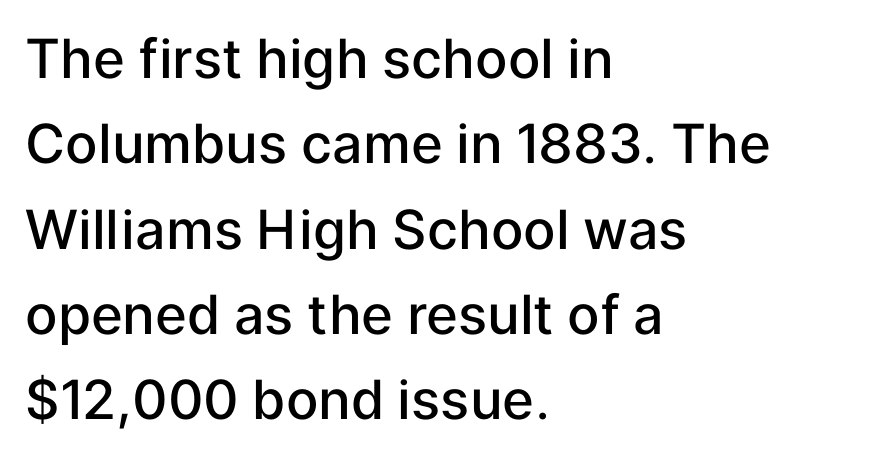
The image shows 54 px semibold sans-serif type, upright; set left-aligned, normal line spacing (1.58x), normal letter spacing, not underlined; low stroke contrast and a medium x-height.
